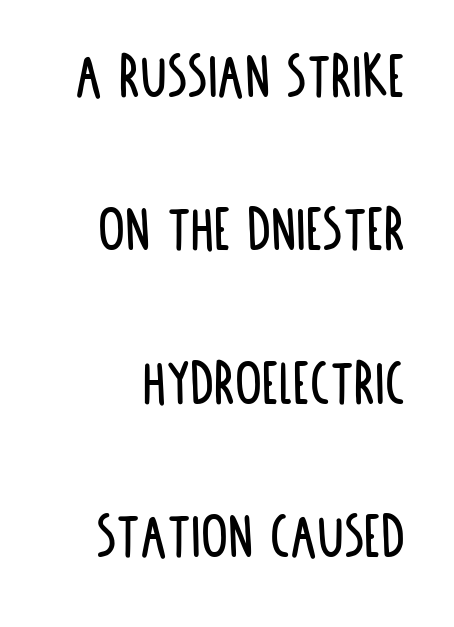
Rendered with straight, roman letterforms. Each row of text sits above clean, open space. How are the letters spaced? Ordinarily, with no added tracking. Each letter's strokes conclude bluntly, with no projecting serifs.
